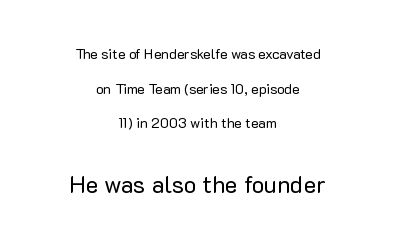
The image shows 24 px text type, upright; set centered, loose line spacing (2.48x), normal letter spacing, not underlined; the second (bottom) block is 1.71x larger.
